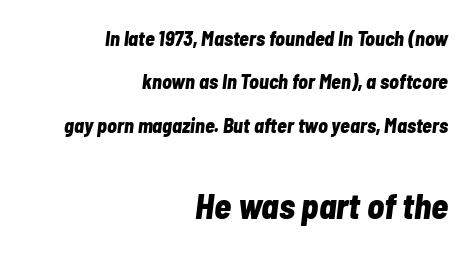
Q: Is the text bold? A: Yes.
Q: Is the text italic (slanted)? A: Yes, it leans right by about 7 degrees.
Q: Is the text underlined? A: No.
Q: How is the paragraph aligned? A: Right-aligned.
Q: Is the spacing between letters normal or unusually wide? A: Normal.
Q: Is the spacing between lines tight, normal or loose? A: Loose.
Q: Which block of text is set in a larger size, the first (top) or the second (bottom)? A: The second (bottom) one.
Q: Width (condensed, normal, or wide)? A: Condensed.
Q: Stroke contrast? A: Low.
Q: x-height? A: Medium.
Q: Monospaced? A: No.
